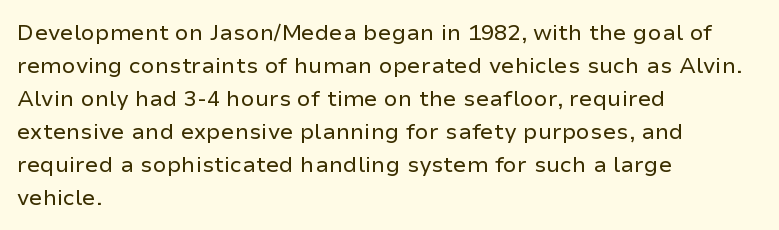
The image shows 22 px text type, upright; set left-aligned, normal line spacing (1.5x), normal letter spacing, not underlined.
